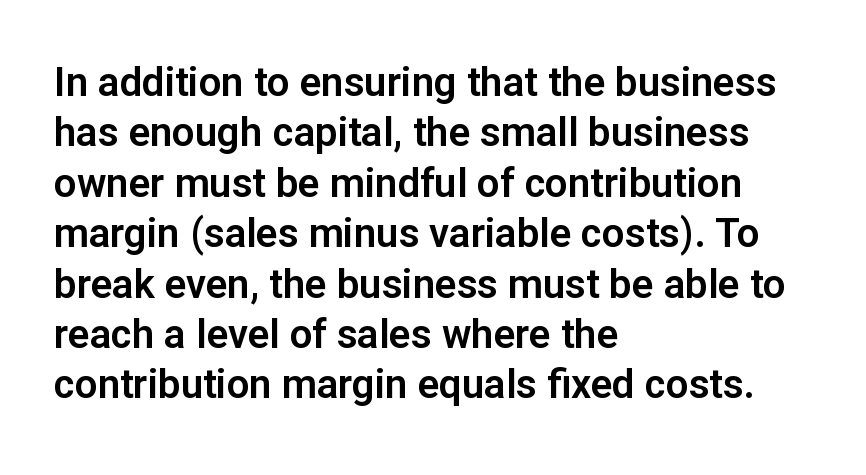
{"serif": "no", "italic": "no", "width": "normal", "stroke_contrast": "low", "x_height": "medium", "monospaced": "no", "underline": "no", "align": "left", "line_spacing": "normal", "line_spacing_ratio": 1.26, "letter_spacing": "normal", "letter_spacing_em": 0.0, "glyph_px": 40}
